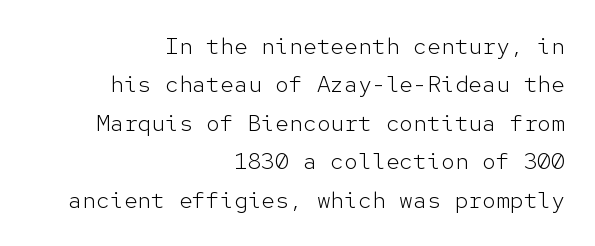
Q: Is the text bold? A: No.
Q: Is the text italic (slanted)? A: No, it is upright.
Q: Is the text underlined? A: No.
Q: How is the paragraph aligned? A: Right-aligned.
Q: Is the spacing between letters normal or unusually wide? A: Normal.
Q: Is the spacing between lines tight, normal or loose? A: Normal.
